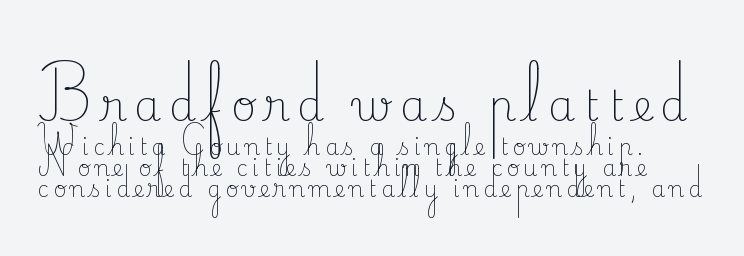
Character size in the leading block exceeds that of the trailing block. A typesetter would call this proportional, since set widths differ per character. Notice how the stems are strictly vertical — no italics here. Weight class: somewhere from thin through regular.
